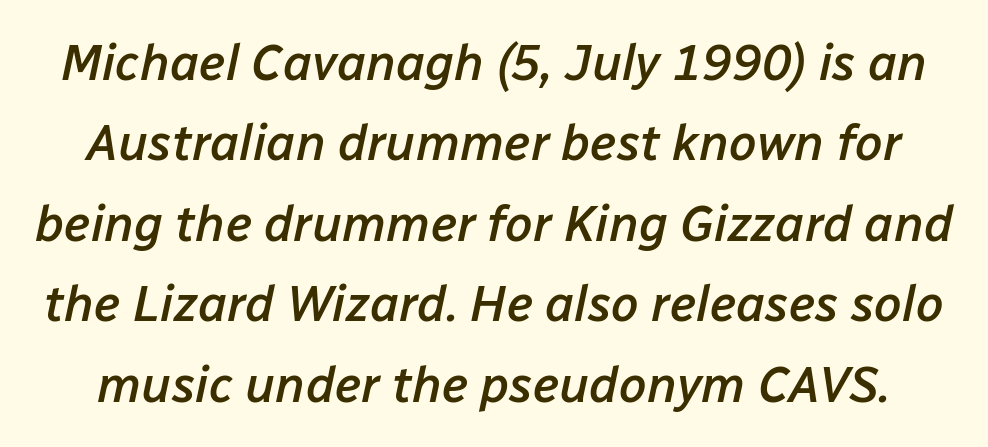
{"italic": "yes", "lean": "right", "slant_degrees": 12, "bold": "semi", "weight": "semibold", "width": "normal", "stroke_contrast": "low", "x_height": "medium", "monospaced": "no", "underline": "no", "line_spacing": "normal", "line_spacing_ratio": 1.61, "letter_spacing": "normal", "letter_spacing_em": 0.0, "glyph_px": 50}
